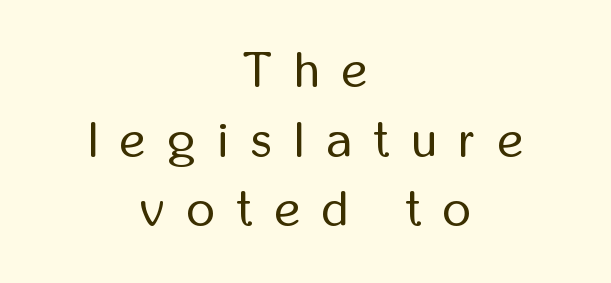
Typeset on center — no edge is straight. The space directly below the letters is spotless. Interline gaps are of average width in this sample. The horizontal fit of the characters is loose and conspicuously gappy. Unlike a traditional serif, this face leaves its strokes unadorned. A typesetter would call this proportional, since set widths differ per character.
